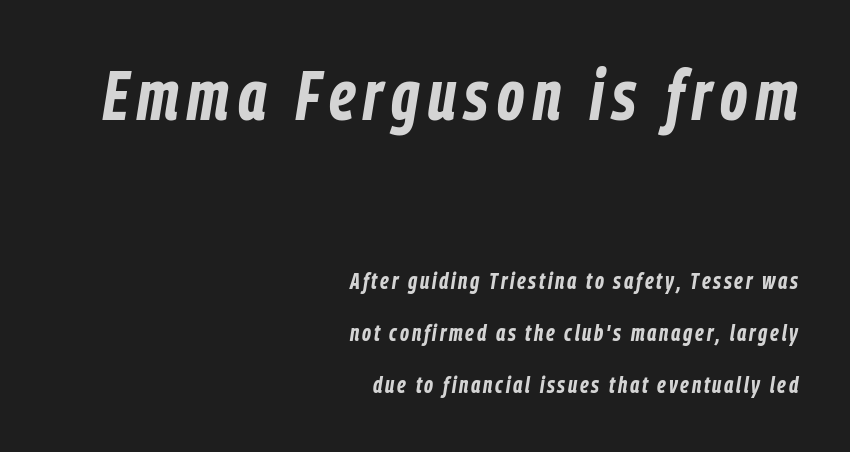
Q: Is the text bold? A: Yes.
Q: Is the text italic (slanted)? A: Yes, it leans right by about 9 degrees.
Q: Is the text underlined? A: No.
Q: How is the paragraph aligned? A: Right-aligned.
Q: Is the spacing between lines tight, normal or loose? A: Loose.
Q: Which block of text is set in a larger size, the first (top) or the second (bottom)? A: The first (top) one.
Q: Width (condensed, normal, or wide)? A: Condensed.
Q: Stroke contrast? A: Low.
Q: x-height? A: Medium.
Q: Monospaced? A: No.
